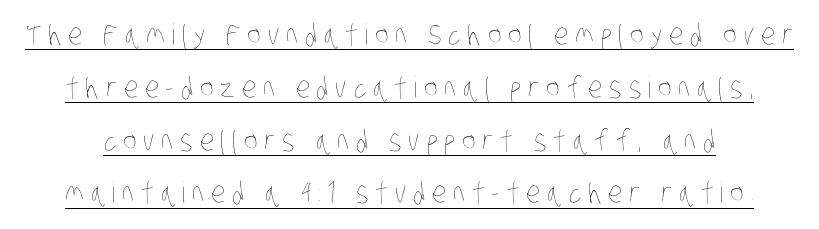
The rendering uses the underline text-decoration. Each word looks stretched out because of the extra space between its letters. A typesetter would call this proportional, since set widths differ per character. Summary of weight: not heavy and not bold.
